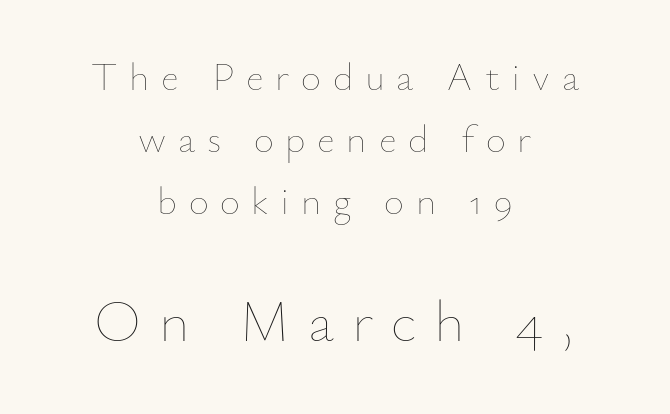
Q: Is the text bold? A: No.
Q: Is the text italic (slanted)? A: No, it is upright.
Q: Is the text underlined? A: No.
Q: How is the paragraph aligned? A: Centered.
Q: Is the spacing between letters normal or unusually wide? A: Unusually wide.
Q: Is the spacing between lines tight, normal or loose? A: Normal.
Q: Which block of text is set in a larger size, the first (top) or the second (bottom)? A: The second (bottom) one.
Q: Width (condensed, normal, or wide)? A: Normal.
Q: Stroke contrast? A: Low.
Q: x-height? A: Small.
Q: Monospaced? A: No.
